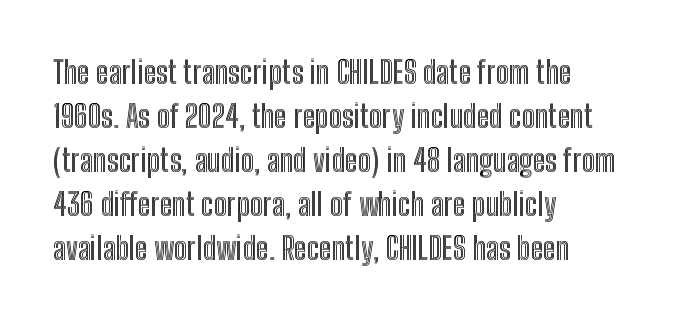
{"italic": "no", "width": "condensed", "x_height": "medium", "monospaced": "no", "underline": "no", "align": "left", "line_spacing": "normal", "line_spacing_ratio": 1.42, "letter_spacing": "normal", "letter_spacing_em": 0.0, "glyph_px": 31}
